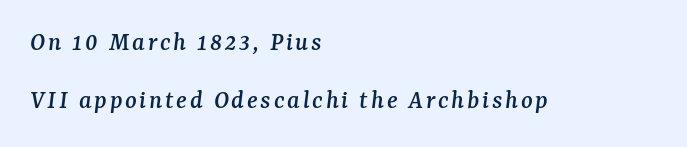
Q: Is the text italic (slanted)? A: Yes, it leans right by about 7 degrees.
Q: Is the text underlined? A: No.
Q: How is the paragraph aligned? A: Left-aligned.
Q: Is the spacing between lines tight, normal or loose? A: Loose.
